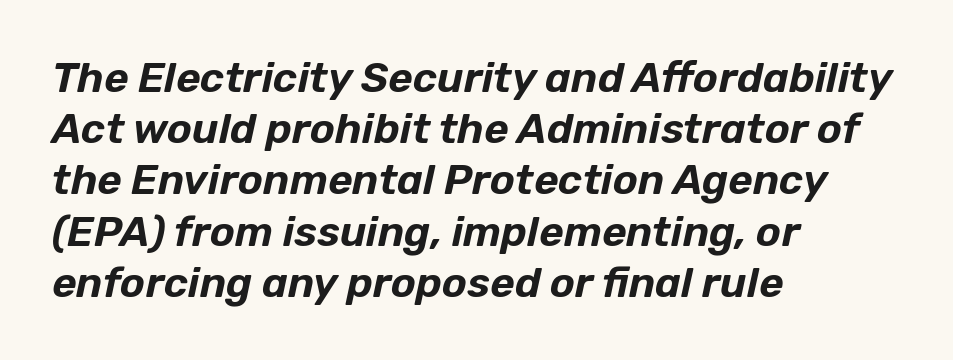
{"italic": "yes", "lean": "right", "slant_degrees": 12, "width": "normal", "stroke_contrast": "low", "x_height": "medium", "monospaced": "no", "underline": "no", "align": "left", "line_spacing_ratio": 1.22, "letter_spacing": "normal", "letter_spacing_em": 0.0, "glyph_px": 42}
